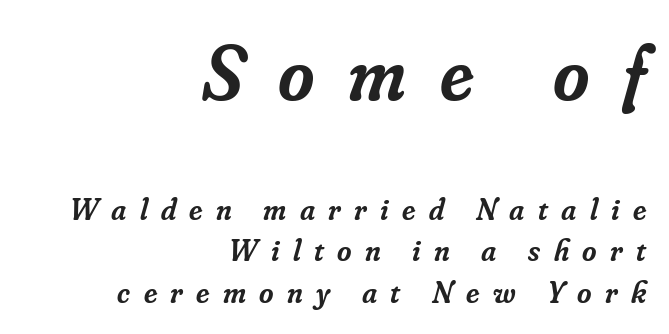
The image shows 78 px semibold serif type, italic (leaning right); set right-aligned, normal line spacing (1.33x), unusually wide letter spacing (+0.43 em), not underlined; the first (top) block is 2.52x larger; low stroke contrast and a small x-height.
